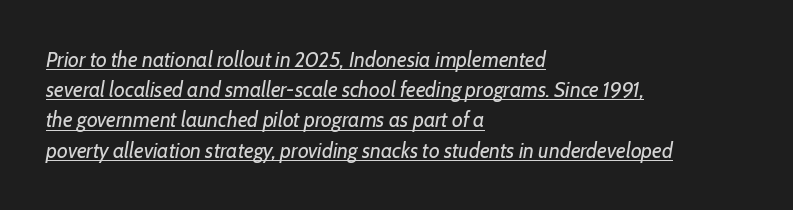
The image shows 21 px text type, italic (leaning right); set left-aligned, normal line spacing (1.44x), normal letter spacing, underlined.
